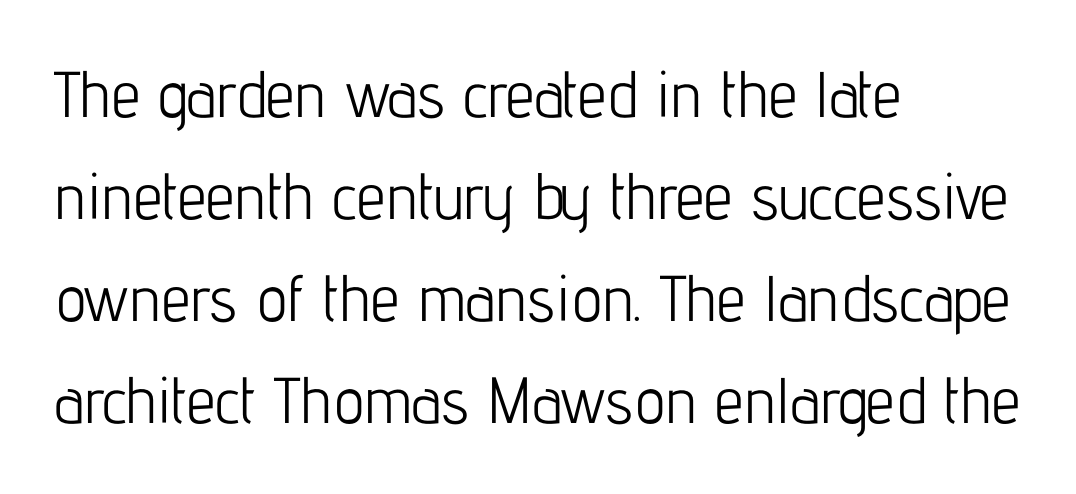
The image shows 65 px light, condensed sans-serif type, upright; set left-aligned, normal line spacing (1.57x), normal letter spacing, not underlined; low stroke contrast and a medium x-height.
